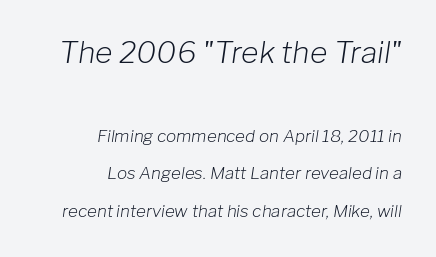
The ragged edge is on the left, which tells us the setting is flush right. The typography opts for an oblique posture over an upright one. This reads as an unemphasized weight, regular at the heaviest. These lines are rendered in a variable-pitch font.
